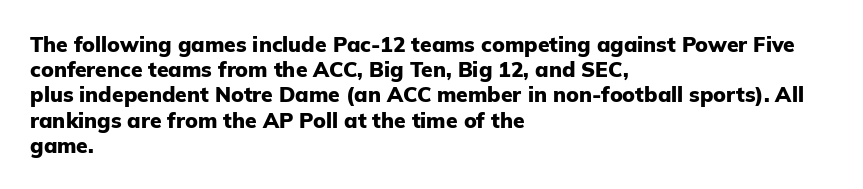
Each line starts at the same left margin while the right side varies. Upright lettering throughout. What stands out about the letter spacing? Nothing — it is the standard amount. Check the space under the baseline: it is left empty. The typesetting leans heavy: a genuine bold.
